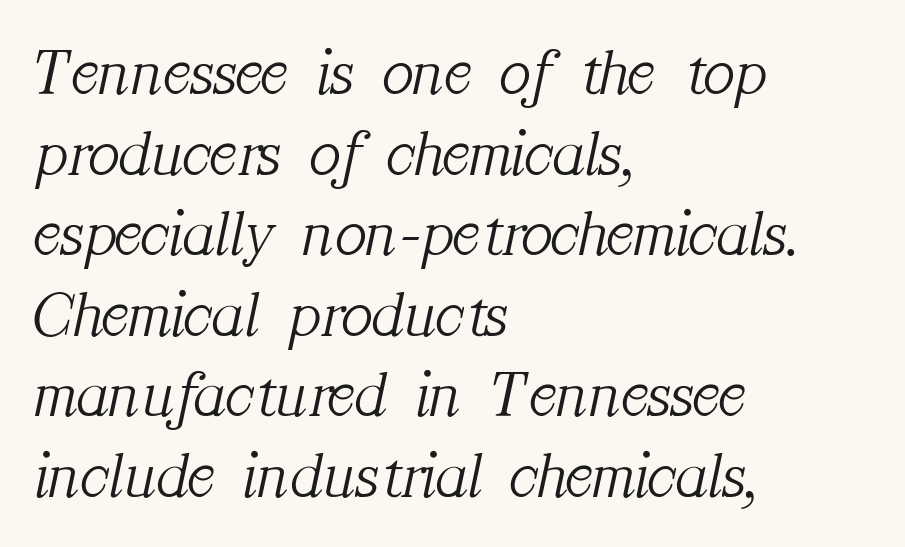
The image shows 66 px light serif type, italic (leaning right); set left-aligned, line spacing 1.22x, normal letter spacing, not underlined; medium stroke contrast and a medium x-height.
